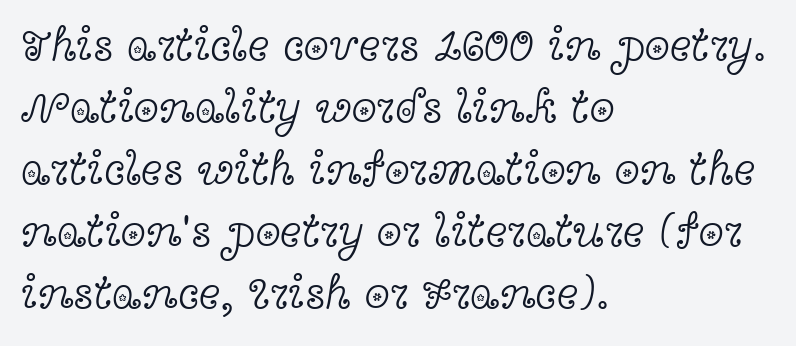
Q: Is the text bold? A: No.
Q: Is the text italic (slanted)? A: Yes.
Q: Is the typeface a serif or a sans-serif typeface? A: Serif.
Q: Is the text underlined? A: No.
Q: How is the paragraph aligned? A: Left-aligned.
Q: Is the spacing between letters normal or unusually wide? A: Normal.
Q: Is the spacing between lines tight, normal or loose? A: Normal.
Q: Width (condensed, normal, or wide)? A: Wide.
Q: x-height? A: Medium.
Q: Monospaced? A: No.
